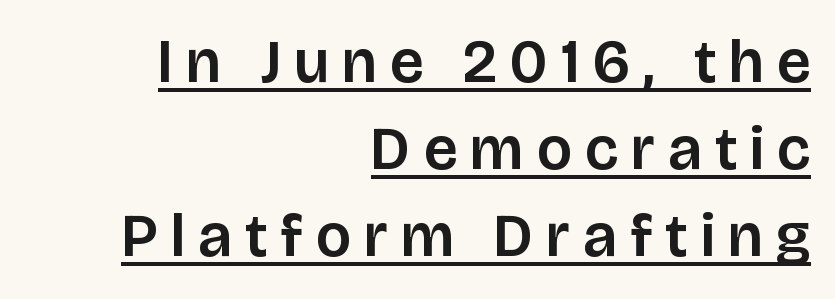
Q: Is the text italic (slanted)? A: No, it is upright.
Q: Is the typeface a serif or a sans-serif typeface? A: Sans-serif.
Q: Is the text underlined? A: Yes.
Q: How is the paragraph aligned? A: Right-aligned.
Q: Is the spacing between letters normal or unusually wide? A: Unusually wide.
Q: Is the spacing between lines tight, normal or loose? A: Normal.
Q: Width (condensed, normal, or wide)? A: Normal.
Q: Stroke contrast? A: Low.
Q: x-height? A: Large.
Q: Monospaced? A: No.
